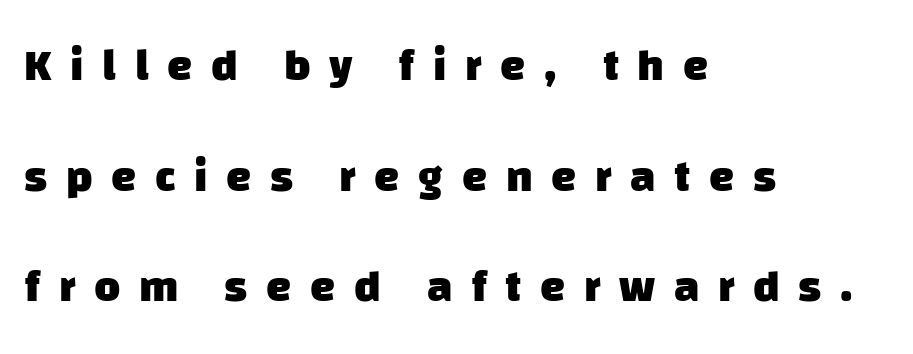
Q: Is the text bold? A: Yes.
Q: Is the typeface a serif or a sans-serif typeface? A: Sans-serif.
Q: Is the text underlined? A: No.
Q: How is the paragraph aligned? A: Left-aligned.
Q: Is the spacing between letters normal or unusually wide? A: Unusually wide.
Q: Is the spacing between lines tight, normal or loose? A: Loose.
Q: Width (condensed, normal, or wide)? A: Normal.
Q: Stroke contrast? A: Low.
Q: x-height? A: Large.
Q: Monospaced? A: No.
